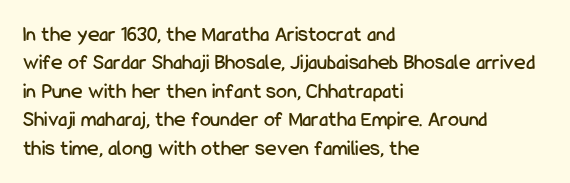
{"italic": "no", "underline": "no", "align": "left", "line_spacing": "normal", "line_spacing_ratio": 1.29, "letter_spacing": "normal", "letter_spacing_em": 0.0, "glyph_px": 22}
